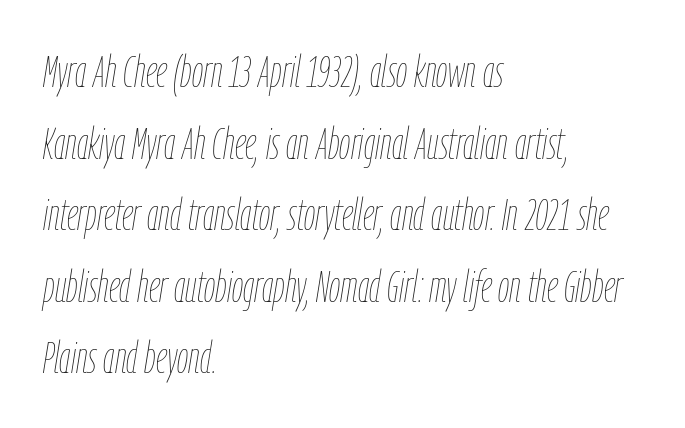
{"italic": "yes", "lean": "right", "slant_degrees": 9, "bold": "no", "weight": "thin", "width": "condensed", "stroke_contrast": "low", "x_height": "medium", "monospaced": "no", "underline": "no", "align": "left", "line_spacing": "normal", "line_spacing_ratio": 1.59, "letter_spacing": "normal", "letter_spacing_em": 0.0, "glyph_px": 45}
